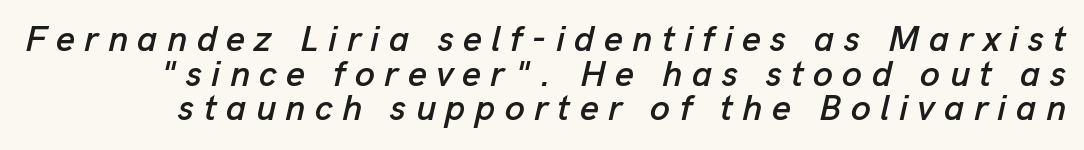
Q: Is the text italic (slanted)? A: Yes, it leans right by about 13 degrees.
Q: Is the text underlined? A: No.
Q: Is the spacing between letters normal or unusually wide? A: Unusually wide.
Q: Is the spacing between lines tight, normal or loose? A: Tight.
Q: Width (condensed, normal, or wide)? A: Normal.
Q: Stroke contrast? A: Low.
Q: x-height? A: Medium.
Q: Monospaced? A: No.
